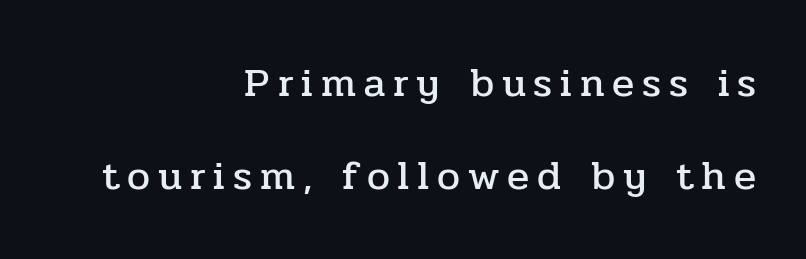
Q: Is the text italic (slanted)? A: No, it is upright.
Q: Is the typeface a serif or a sans-serif typeface? A: Serif.
Q: Is the text underlined? A: No.
Q: How is the paragraph aligned? A: Right-aligned.
Q: Is the spacing between lines tight, normal or loose? A: Loose.
Q: Width (condensed, normal, or wide)? A: Normal.
Q: Stroke contrast? A: Low.
Q: x-height? A: Medium.
Q: Monospaced? A: No.
